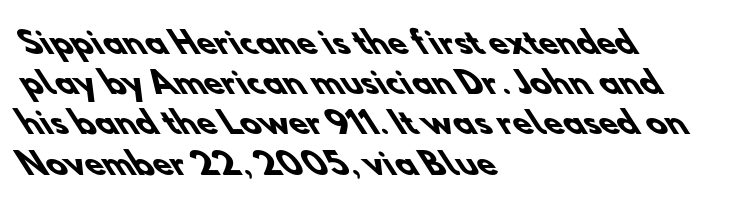
Q: Is the text bold? A: Yes.
Q: Is the typeface a serif or a sans-serif typeface? A: Sans-serif.
Q: Is the text underlined? A: No.
Q: How is the paragraph aligned? A: Left-aligned.
Q: Is the spacing between letters normal or unusually wide? A: Normal.
Q: Is the spacing between lines tight, normal or loose? A: Normal.
Q: Width (condensed, normal, or wide)? A: Normal.
Q: Stroke contrast? A: Low.
Q: x-height? A: Small.
Q: Monospaced? A: No.
